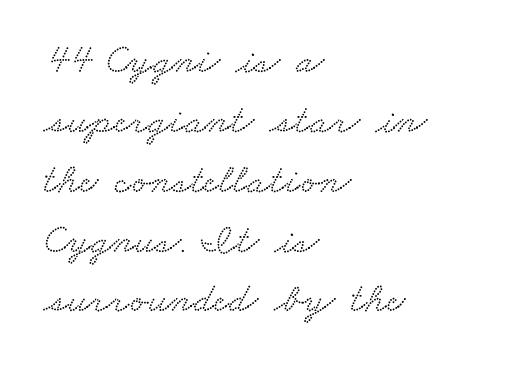
The image shows 41 px wide serif type; set left-aligned, normal line spacing (1.46x), normal letter spacing, not underlined; low stroke contrast and a small x-height.
